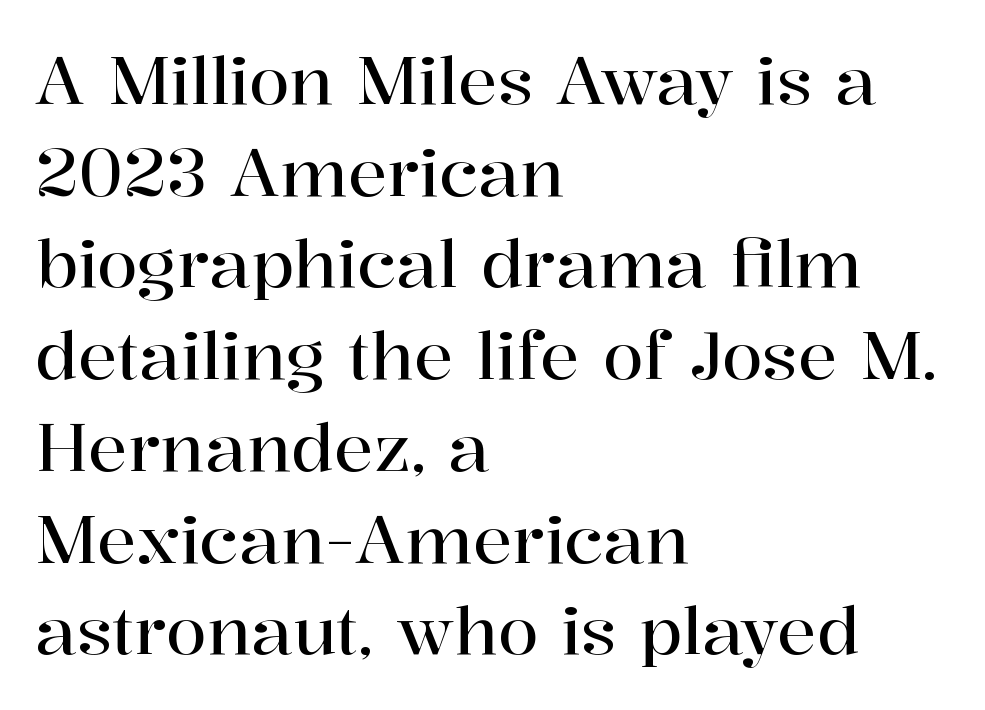
{"serif": "yes", "italic": "no", "width": "normal", "stroke_contrast": "high", "x_height": "medium", "monospaced": "no", "underline": "no", "align": "left", "line_spacing": "normal", "line_spacing_ratio": 1.39, "letter_spacing": "normal", "letter_spacing_em": 0.0, "glyph_px": 66}
